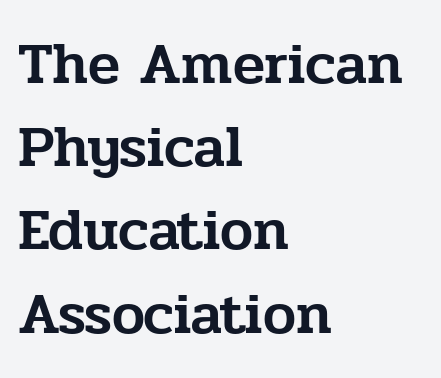
Q: Is the text italic (slanted)? A: No, it is upright.
Q: Is the typeface a serif or a sans-serif typeface? A: Serif.
Q: Is the text underlined? A: No.
Q: How is the paragraph aligned? A: Left-aligned.
Q: Is the spacing between letters normal or unusually wide? A: Normal.
Q: Is the spacing between lines tight, normal or loose? A: Normal.
Q: Width (condensed, normal, or wide)? A: Normal.
Q: Stroke contrast? A: Low.
Q: x-height? A: Medium.
Q: Monospaced? A: No.
